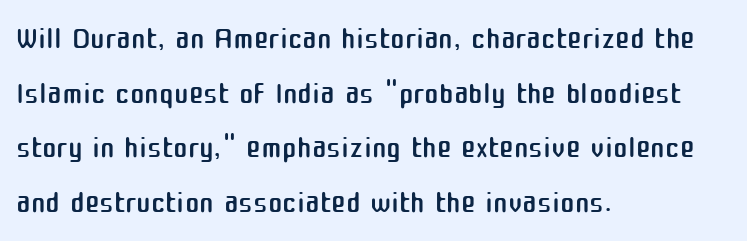
Compared with a typical body face, this is equally light or lighter still. Caption: standard tracking, unaltered. Proportional: the letters do not fall into vertical columns. Reading down the block, your eye returns to a fixed left position each line. Plain, unruled lines of type. Are there feet on the stems? There aren't — it's a sans.
